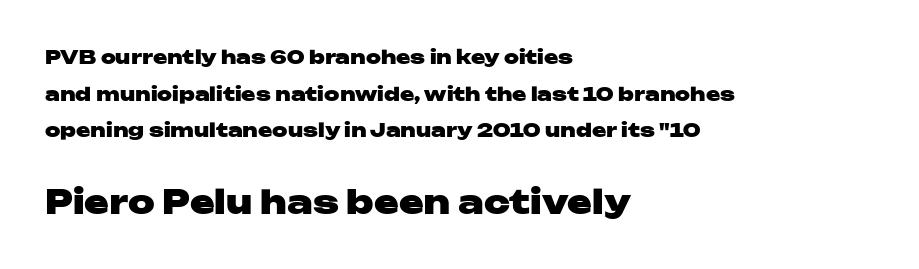
The image shows 33 px heavy, wide sans-serif type, upright; set left-aligned, loose line spacing (1.93x), normal letter spacing, not underlined; the second (bottom) block is 1.74x larger; low stroke contrast and a medium x-height.
